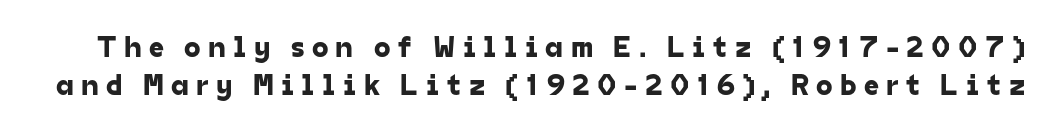
{"serif": "no", "width": "normal", "stroke_contrast": "low", "x_height": "medium", "monospaced": "no", "underline": "no", "line_spacing": "normal", "line_spacing_ratio": 1.28, "letter_spacing": "wide", "letter_spacing_em": 0.24, "glyph_px": 30}
